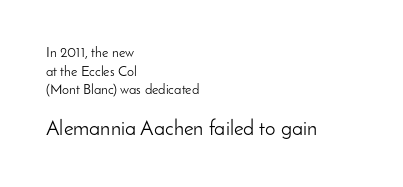
{"italic": "no", "bold": "no", "underline": "no", "align": "left", "line_spacing": "normal", "line_spacing_ratio": 1.33, "letter_spacing": "normal", "letter_spacing_em": 0.0, "larger_block": "second", "size_ratio": 1.5, "glyph_px": 21}
